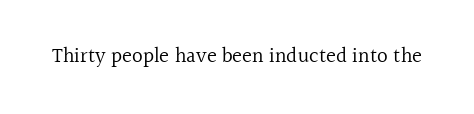
{"italic": "no", "bold": "no", "underline": "no", "letter_spacing": "normal", "letter_spacing_em": 0.0, "glyph_px": 21}
